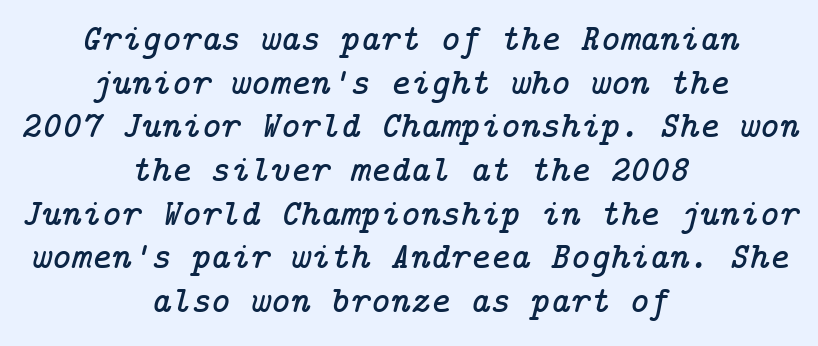
Layout note: lines centered. Look at the tracking — it's just the regular setting, nothing added. Successive baselines arrive quickly, one right under another. Underlining? Definitely not there. The passage shown is typeset with a serif family.
